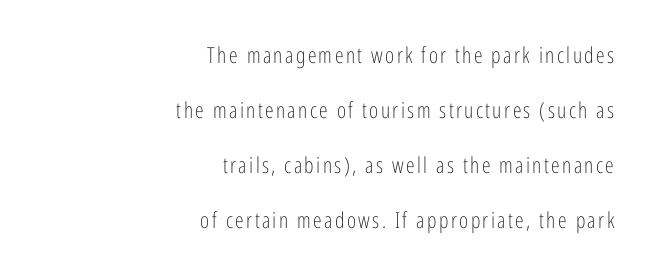
Q: Is the text bold? A: No.
Q: Is the text italic (slanted)? A: No, it is upright.
Q: Is the text underlined? A: No.
Q: How is the paragraph aligned? A: Right-aligned.
Q: Is the spacing between lines tight, normal or loose? A: Loose.
